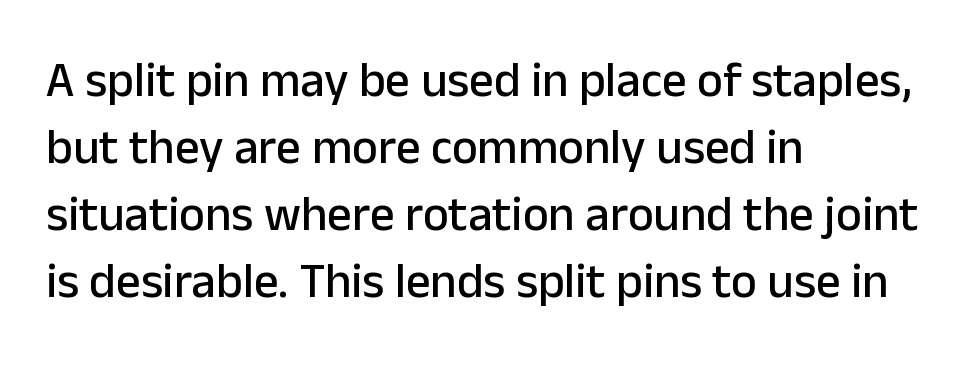
The image shows 49 px sans-serif type, upright; set left-aligned, normal line spacing (1.37x), normal letter spacing, not underlined; low stroke contrast and a medium x-height.
